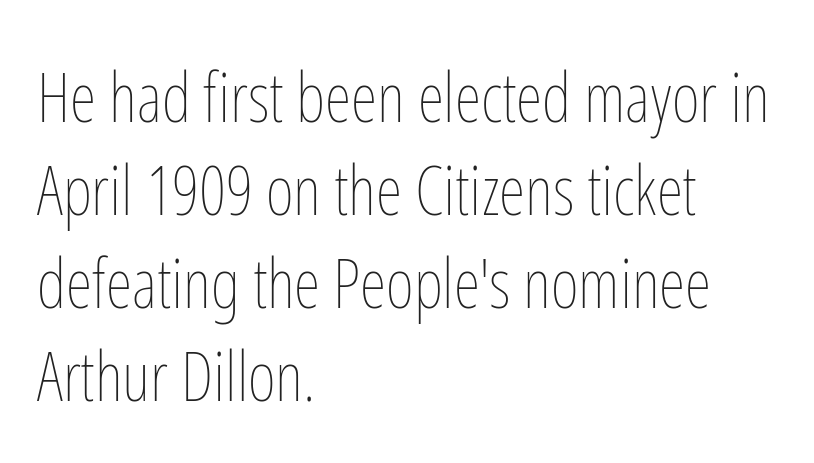
Q: Is the text bold? A: No.
Q: Is the text italic (slanted)? A: No, it is upright.
Q: Is the text underlined? A: No.
Q: How is the paragraph aligned? A: Left-aligned.
Q: Is the spacing between letters normal or unusually wide? A: Normal.
Q: Is the spacing between lines tight, normal or loose? A: Normal.
Q: Width (condensed, normal, or wide)? A: Condensed.
Q: Stroke contrast? A: Low.
Q: x-height? A: Medium.
Q: Monospaced? A: No.
